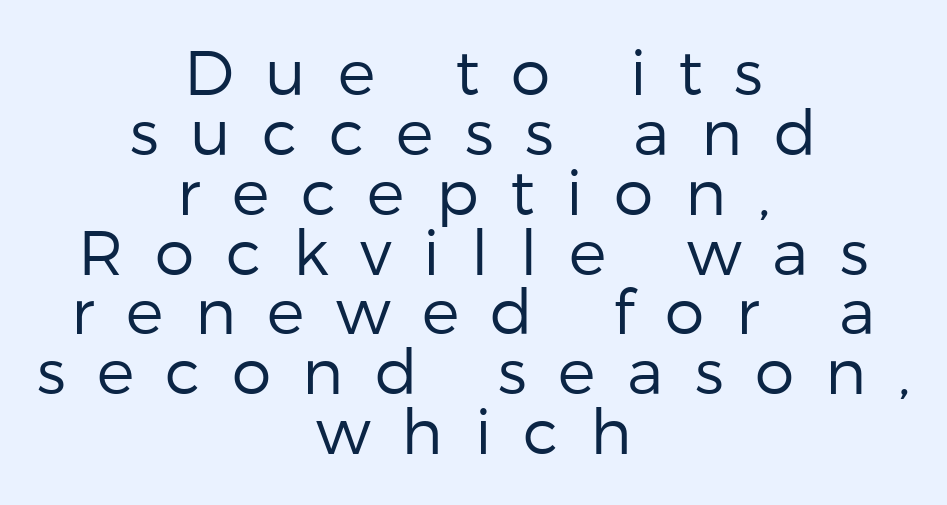
{"serif": "no", "italic": "no", "bold": "no", "weight": "regular", "width": "normal", "stroke_contrast": "low", "x_height": "medium", "monospaced": "no", "underline": "no", "align": "center", "line_spacing": "tight", "line_spacing_ratio": 0.95, "letter_spacing": "wide", "letter_spacing_em": 0.5, "glyph_px": 63}
